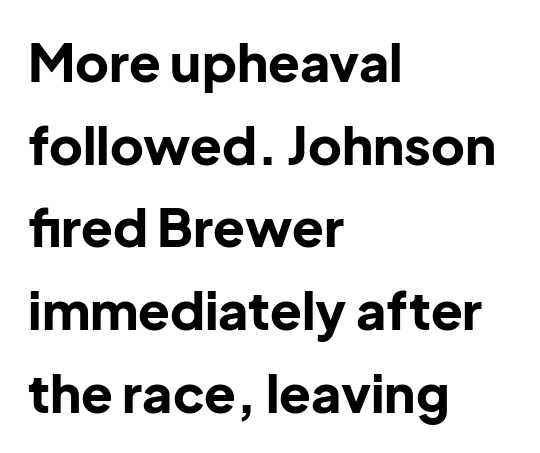
The image shows 52 px bold sans-serif type, upright; set left-aligned, normal line spacing (1.59x), normal letter spacing, not underlined; low stroke contrast and a medium x-height.
